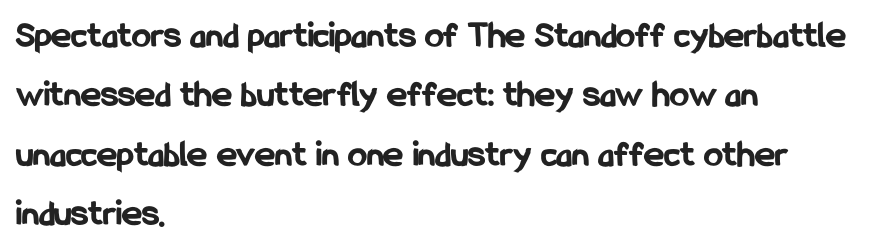
A typesetter would label this face a sans. Honestly, the row spacing looks completely unremarkable. The passage is arranged the way most books set body copy — flush left. Bold? Absolutely — the strokes are thick and heavy.
